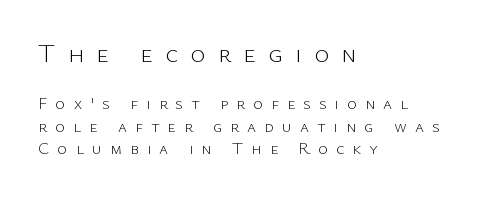
Does the leading feel generous? No, just average. This is roman type, the default non-slanted kind. Stroke mass is kept to a normal reading level or below. The foot of each line stays bare and open. Is the letter spacing exaggerated? Yes — the characters are pushed far apart. The passage shown begins with its larger block and ends with its smaller one.
